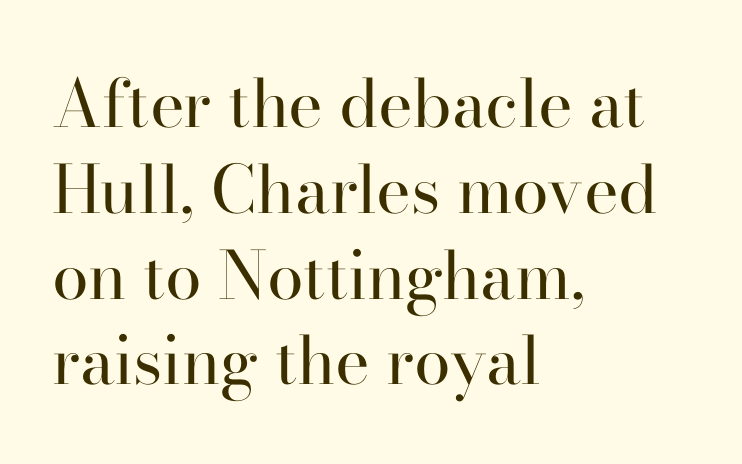
The image shows 66 px regular-weight serif type, upright; set left-aligned, normal line spacing (1.3x), normal letter spacing, not underlined; high stroke contrast and a small x-height.
